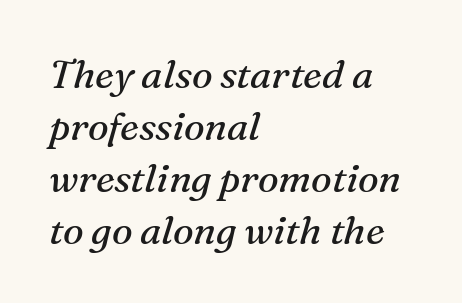
The passage shown is typed in a proportional face where columns would drift. Summary of weight: not heavy and not bold. There's an unmistakable incline to the writing here. Anything drawn beneath the words? Only blank space. Stroke terminals: seriffed.
